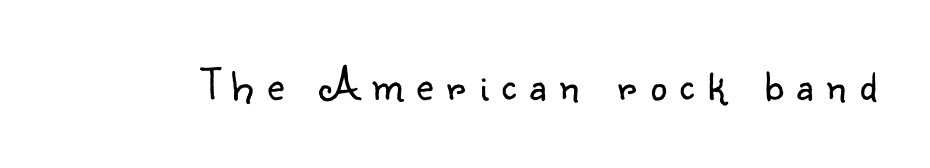
This is not heavy type; no bold has been used. Has an underline been added? It has not. Compared with typical body copy, the letter spacing here is much looser. This rendering employs a face without finishing strokes, i.e., a sans-serif. Looks like regular typesetting: each glyph gets only the width it needs.
